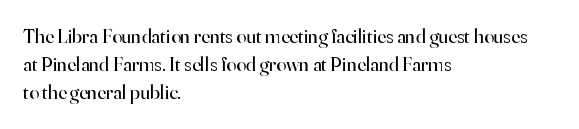
Nobody drew a line under any word here. When letters stand straight like this, we call the style roman or upright. The lines sit at an ordinary, default distance from one another. Summary of weight: not heavy and not bold.
